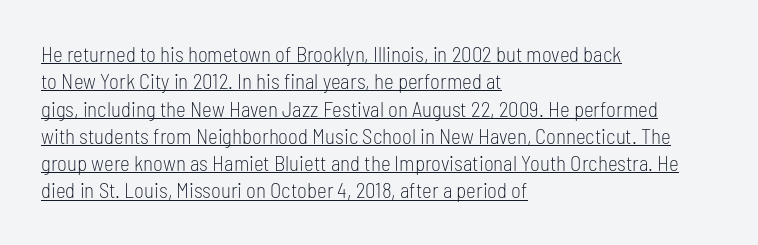
The passage shown is not bold in any degree. Typeset ragged right — the left edge is the straight one. Underlining? Definitely there. The face used here is rendered with its standard letterfit.
